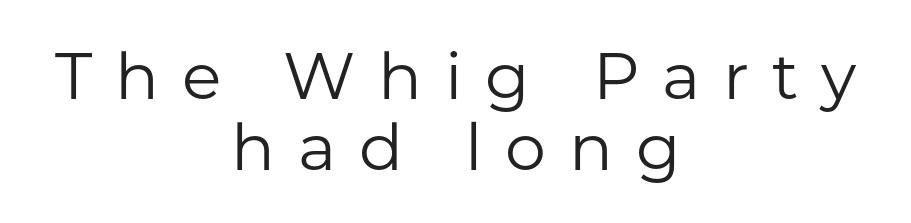
The image shows 65 px regular-weight sans-serif type, upright; set centered, tight line spacing (1.09x), unusually wide letter spacing (+0.35 em), not underlined; low stroke contrast and a medium x-height.
